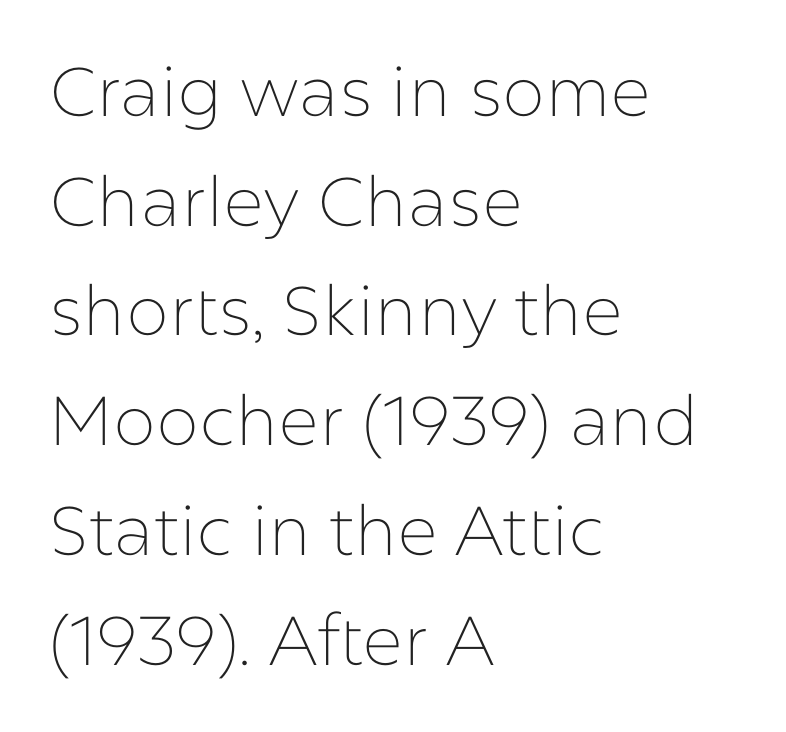
The image shows 69 px thin sans-serif type, upright; set left-aligned, normal line spacing (1.59x), normal letter spacing, not underlined; low stroke contrast and a medium x-height.
